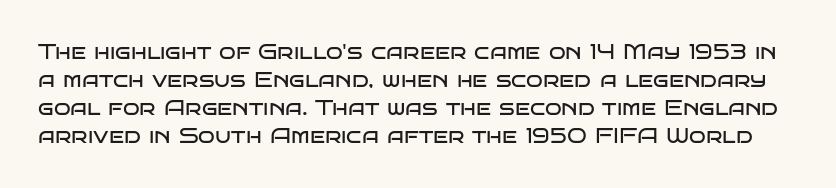
Q: Is the text bold? A: No.
Q: Is the text italic (slanted)? A: No, it is upright.
Q: Is the text underlined? A: No.
Q: Is the spacing between letters normal or unusually wide? A: Normal.
Q: Is the spacing between lines tight, normal or loose? A: Normal.
